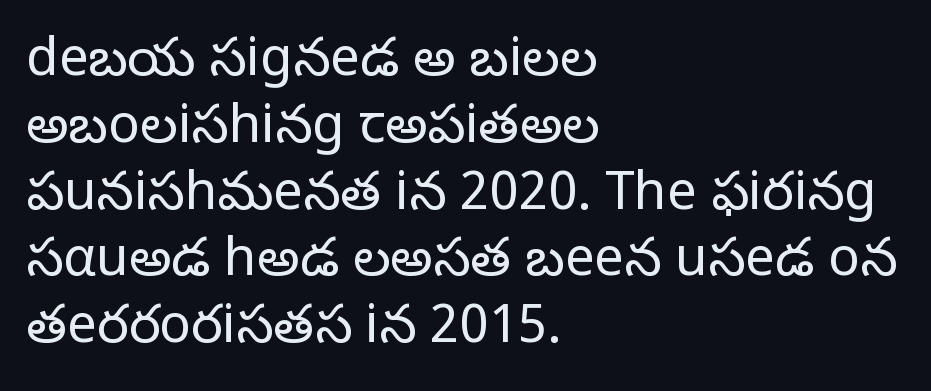
The image shows 53 px regular-weight serif type, upright; set left-aligned, normal line spacing (1.26x), normal letter spacing, not underlined; low stroke contrast and a large x-height.
